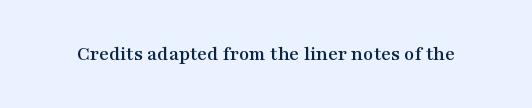
The image shows 21 px text type, upright; set normal letter spacing, not underlined.
